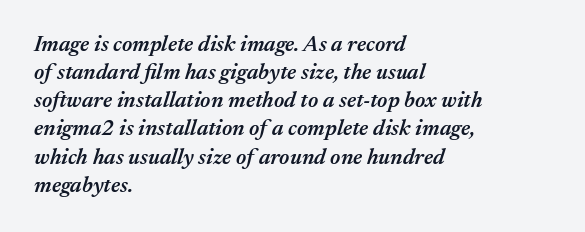
The image shows 22 px text type, italic (leaning right); set left-aligned, normal line spacing (1.28x), normal letter spacing, not underlined.
